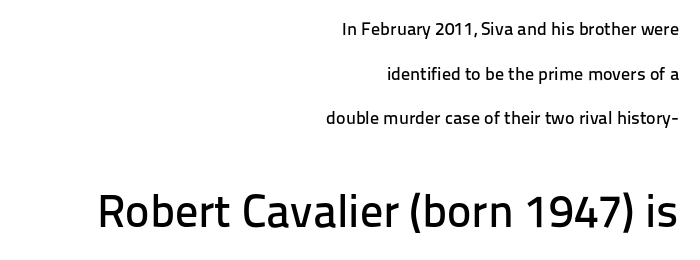
The image shows 46 px sans-serif type, upright; set right-aligned, loose line spacing (2.48x), normal letter spacing, not underlined; the second (bottom) block is 2.56x larger; low stroke contrast and a medium x-height.
